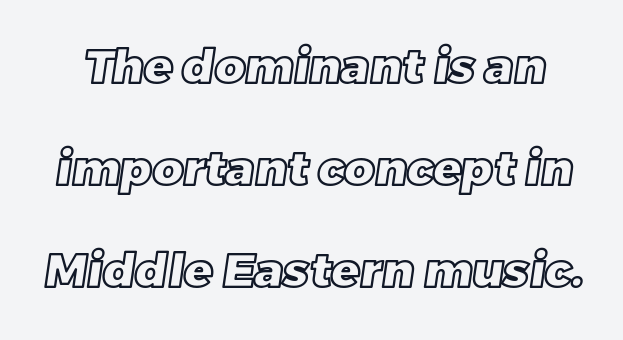
{"width": "normal", "x_height": "large", "monospaced": "no", "underline": "no", "line_spacing": "loose", "line_spacing_ratio": 2.17, "letter_spacing": "normal", "letter_spacing_em": 0.0, "glyph_px": 47}
